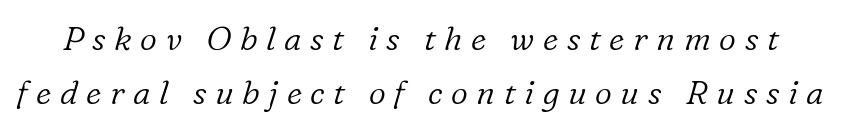
{"serif": "yes", "italic": "yes", "lean": "right", "slant_degrees": 16, "bold": "no", "weight": "light", "width": "normal", "stroke_contrast": "low", "x_height": "medium", "monospaced": "no", "underline": "no", "line_spacing": "normal", "line_spacing_ratio": 1.63, "letter_spacing": "wide", "letter_spacing_em": 0.26, "glyph_px": 33}
